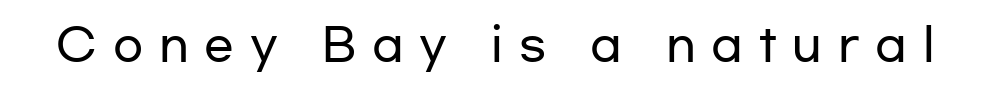
{"serif": "no", "italic": "no", "width": "wide", "stroke_contrast": "low", "x_height": "medium", "monospaced": "no", "underline": "no", "letter_spacing": "wide", "letter_spacing_em": 0.36, "glyph_px": 44}
